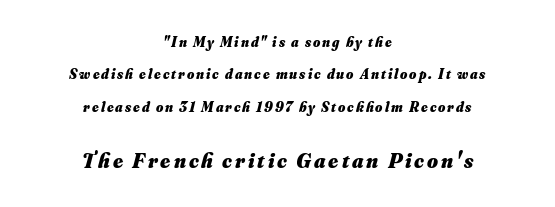
If you folded the block vertically in half, each line would mirror itself in length. I'd describe the lettering as bold — thick and assertive. Slant detected: the letters are inclined. Underlining? Definitely not there.
